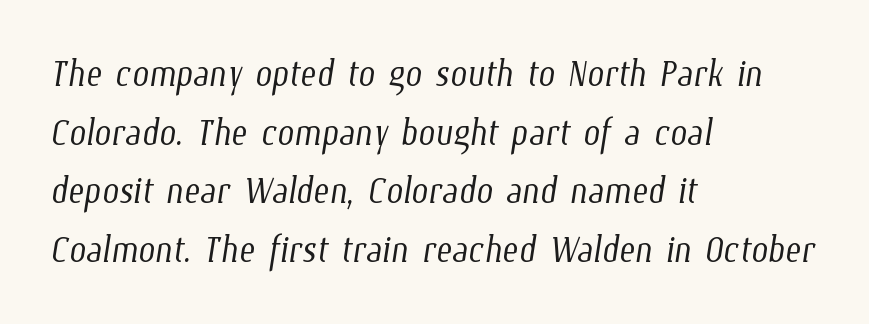
Q: Is the text bold? A: No.
Q: Is the text underlined? A: No.
Q: How is the paragraph aligned? A: Left-aligned.
Q: Is the spacing between letters normal or unusually wide? A: Normal.
Q: Width (condensed, normal, or wide)? A: Condensed.
Q: Stroke contrast? A: Low.
Q: x-height? A: Medium.
Q: Monospaced? A: No.
